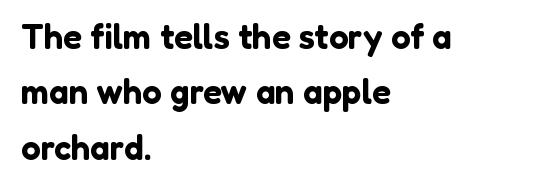
{"serif": "no", "italic": "no", "width": "normal", "stroke_contrast": "low", "x_height": "medium", "monospaced": "no", "underline": "no", "align": "left", "line_spacing": "normal", "line_spacing_ratio": 1.58, "letter_spacing": "normal", "letter_spacing_em": 0.0, "glyph_px": 35}
